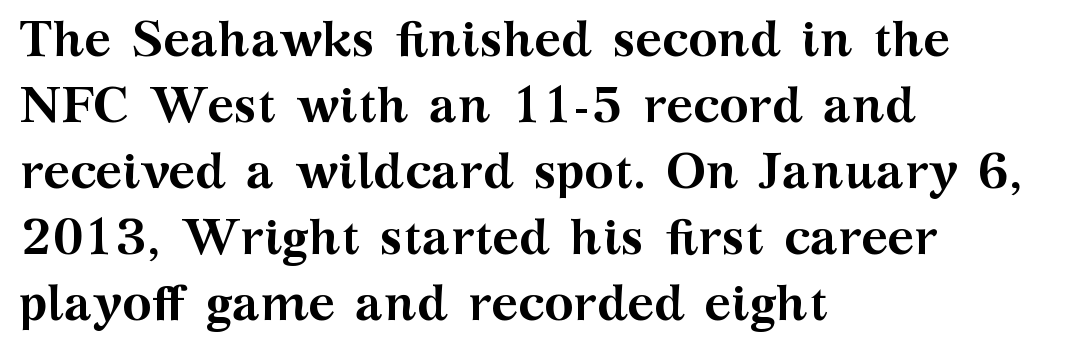
{"serif": "yes", "italic": "no", "bold": "yes", "weight": "semibold", "width": "wide", "stroke_contrast": "medium", "x_height": "medium", "monospaced": "no", "underline": "no", "align": "left", "line_spacing": "normal", "line_spacing_ratio": 1.32, "letter_spacing": "normal", "letter_spacing_em": 0.0, "glyph_px": 50}
